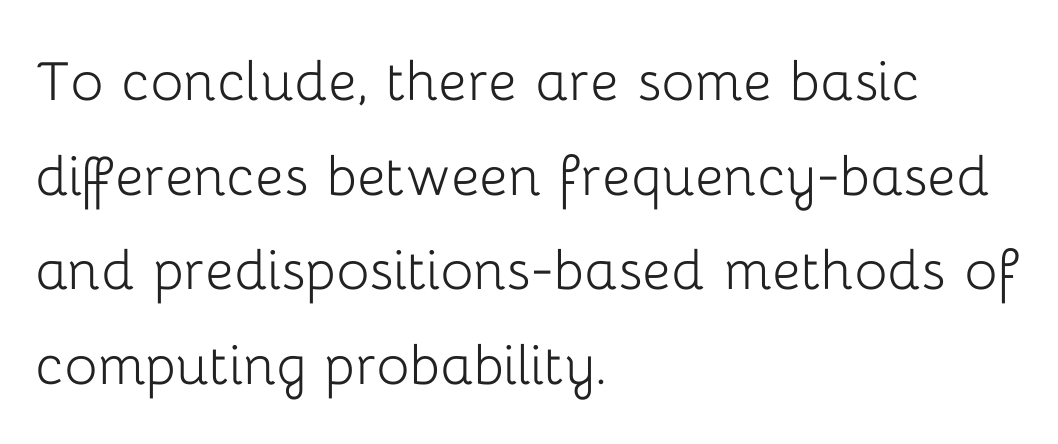
The image shows 69 px light sans-serif type, upright; set left-aligned, normal line spacing (1.37x), normal letter spacing, not underlined; low stroke contrast and a medium x-height.
